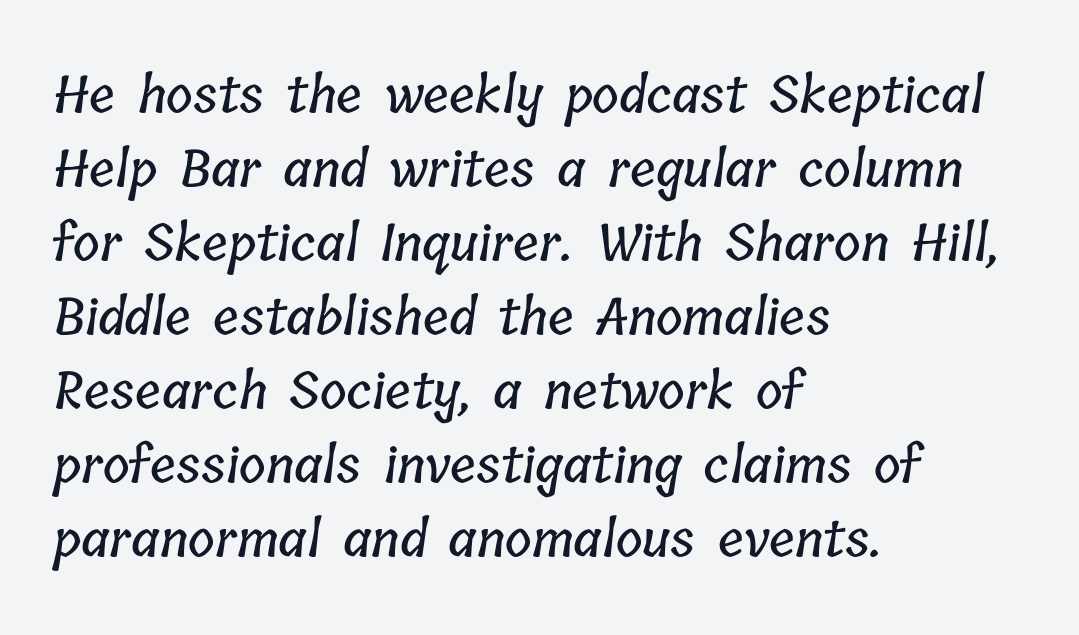
{"width": "condensed", "stroke_contrast": "low", "x_height": "medium", "monospaced": "no", "underline": "no", "align": "left", "line_spacing": "normal", "line_spacing_ratio": 1.45, "letter_spacing": "normal", "letter_spacing_em": 0.0, "glyph_px": 51}
